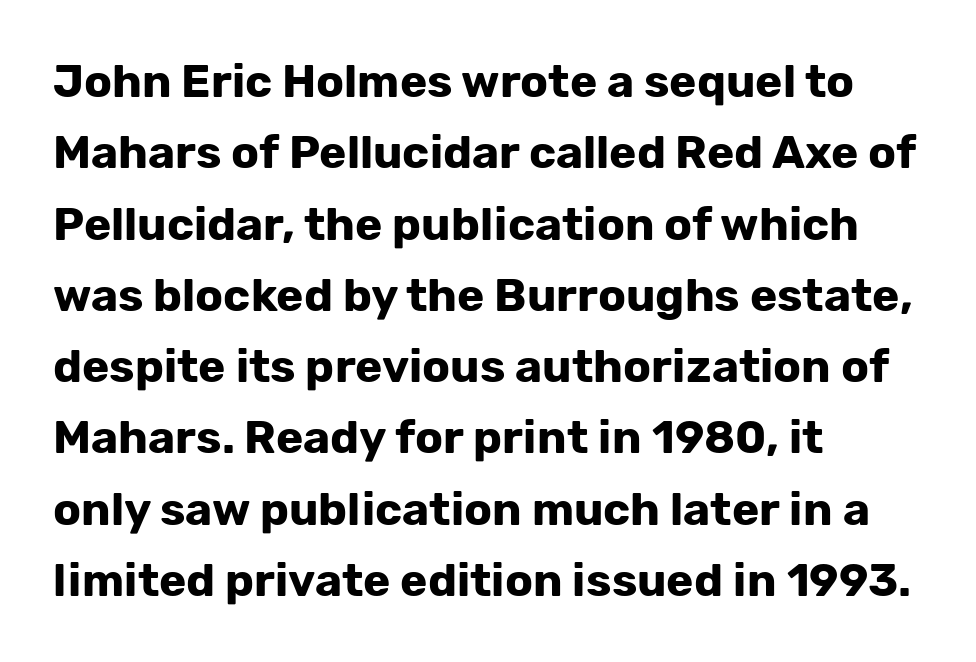
{"serif": "no", "italic": "no", "bold": "yes", "weight": "bold", "width": "normal", "stroke_contrast": "low", "x_height": "medium", "monospaced": "no", "underline": "no", "align": "left", "line_spacing": "normal", "line_spacing_ratio": 1.55, "letter_spacing": "normal", "letter_spacing_em": 0.0, "glyph_px": 46}
